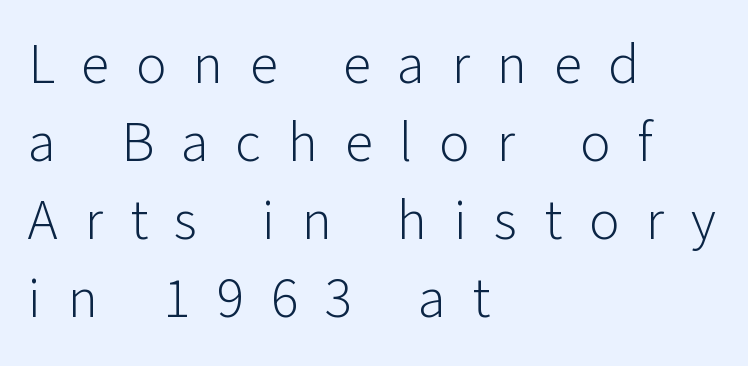
{"serif": "no", "italic": "no", "bold": "no", "weight": "light", "width": "normal", "stroke_contrast": "low", "x_height": "medium", "monospaced": "no", "underline": "no", "align": "left", "line_spacing": "normal", "line_spacing_ratio": 1.37, "letter_spacing": "wide", "letter_spacing_em": 0.47, "glyph_px": 57}
